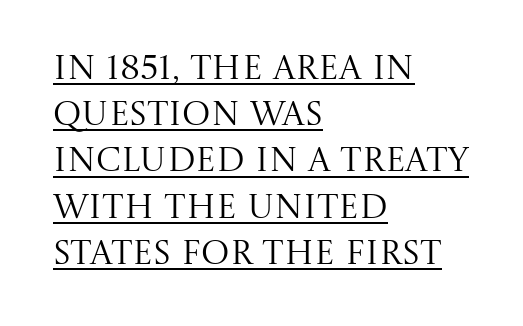
The image shows 34 px regular-weight serif type, upright; set left-aligned, normal line spacing (1.36x), normal letter spacing, underlined; medium stroke contrast and a large x-height.
